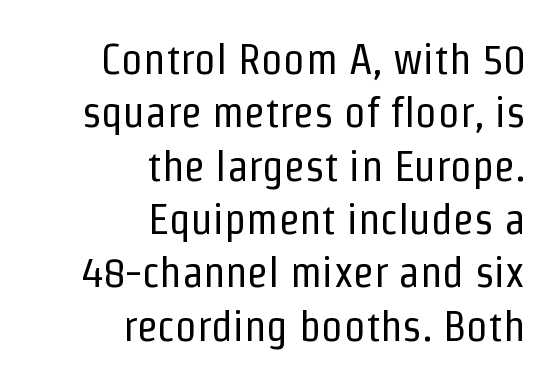
The image shows 43 px regular-weight, condensed sans-serif type, upright; set right-aligned, line spacing 1.24x, normal letter spacing, not underlined; low stroke contrast and a medium x-height.
